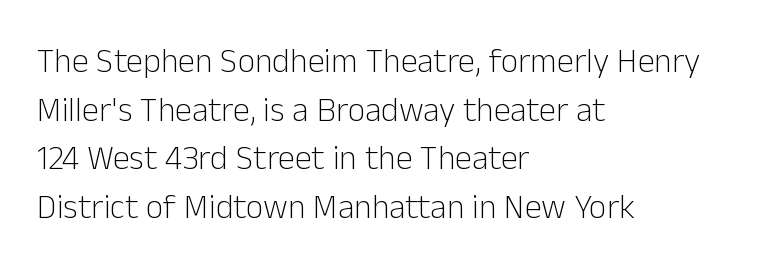
{"serif": "no", "italic": "no", "bold": "no", "weight": "light", "width": "normal", "stroke_contrast": "low", "x_height": "medium", "monospaced": "no", "underline": "no", "align": "left", "line_spacing": "normal", "line_spacing_ratio": 1.43, "letter_spacing": "normal", "letter_spacing_em": 0.0, "glyph_px": 34}
